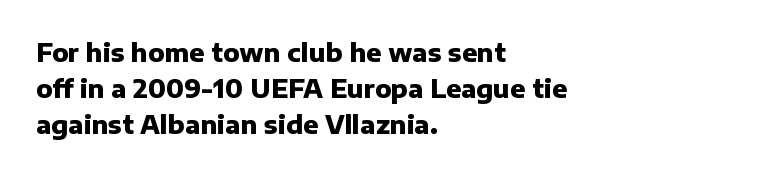
Q: Is the text bold? A: Yes.
Q: Is the text italic (slanted)? A: No, it is upright.
Q: Is the text underlined? A: No.
Q: How is the paragraph aligned? A: Left-aligned.
Q: Is the spacing between letters normal or unusually wide? A: Normal.
Q: Is the spacing between lines tight, normal or loose? A: Normal.
